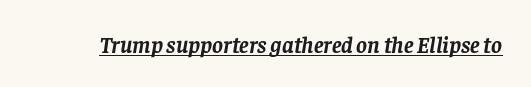
Q: Is the text bold? A: Yes.
Q: Is the text italic (slanted)? A: Yes, it leans right by about 8 degrees.
Q: Is the text underlined? A: Yes.
Q: Is the spacing between letters normal or unusually wide? A: Normal.
